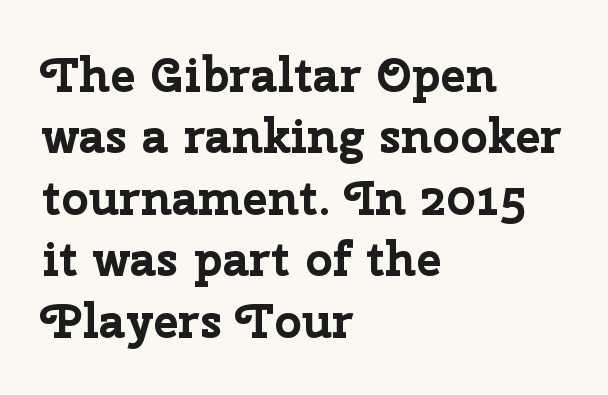
Q: Is the text bold? A: Yes.
Q: Is the text italic (slanted)? A: No, it is upright.
Q: Is the typeface a serif or a sans-serif typeface? A: Sans-serif.
Q: Is the text underlined? A: No.
Q: How is the paragraph aligned? A: Left-aligned.
Q: Is the spacing between letters normal or unusually wide? A: Normal.
Q: Is the spacing between lines tight, normal or loose? A: Normal.
Q: Width (condensed, normal, or wide)? A: Normal.
Q: Stroke contrast? A: Low.
Q: x-height? A: Medium.
Q: Monospaced? A: No.
